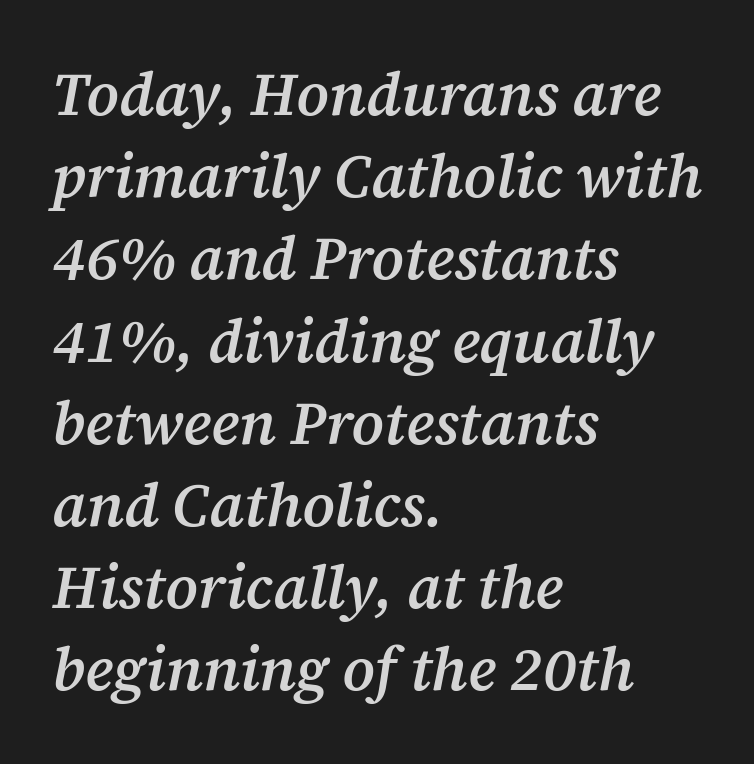
Notice how descenders clear the ascenders below comfortably — that's standard leading. The baseline area is clear. In terms of letterform style, serifs are clearly present. This sample is left-justified, so line endings fall wherever the words run out.
